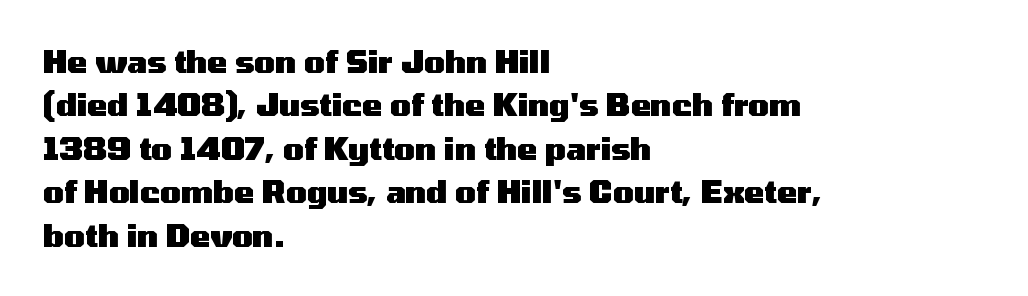
Q: Is the text bold? A: Yes.
Q: Is the text italic (slanted)? A: No, it is upright.
Q: Is the typeface a serif or a sans-serif typeface? A: Sans-serif.
Q: Is the text underlined? A: No.
Q: How is the paragraph aligned? A: Left-aligned.
Q: Is the spacing between letters normal or unusually wide? A: Normal.
Q: Is the spacing between lines tight, normal or loose? A: Normal.
Q: Width (condensed, normal, or wide)? A: Wide.
Q: Stroke contrast? A: Medium.
Q: x-height? A: Medium.
Q: Monospaced? A: No.
